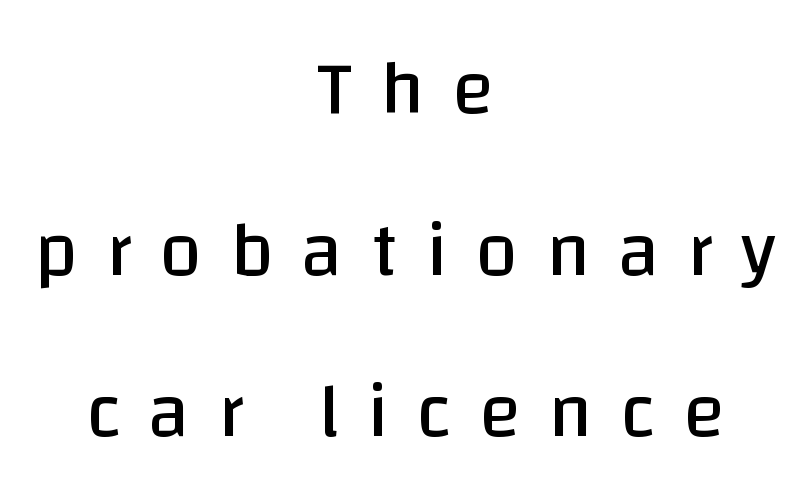
{"serif": "no", "italic": "no", "bold": "no", "weight": "regular", "width": "normal", "stroke_contrast": "low", "x_height": "large", "monospaced": "no", "underline": "no", "align": "center", "line_spacing": "loose", "line_spacing_ratio": 2.1, "letter_spacing": "wide", "letter_spacing_em": 0.36, "glyph_px": 77}
